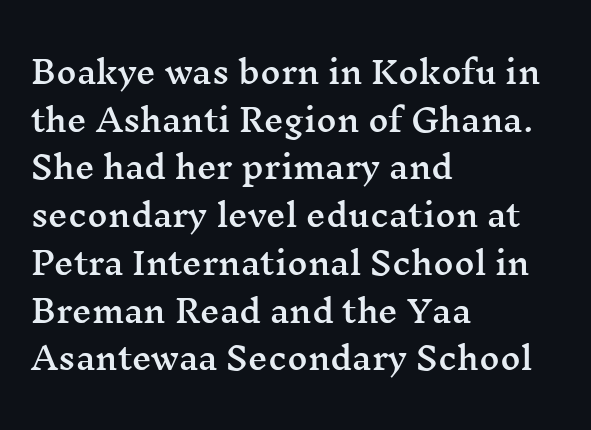
Q: Is the text italic (slanted)? A: No, it is upright.
Q: Is the typeface a serif or a sans-serif typeface? A: Serif.
Q: Is the text underlined? A: No.
Q: How is the paragraph aligned? A: Left-aligned.
Q: Is the spacing between letters normal or unusually wide? A: Normal.
Q: Is the spacing between lines tight, normal or loose? A: Normal.
Q: Width (condensed, normal, or wide)? A: Wide.
Q: Stroke contrast? A: Medium.
Q: x-height? A: Medium.
Q: Monospaced? A: No.
